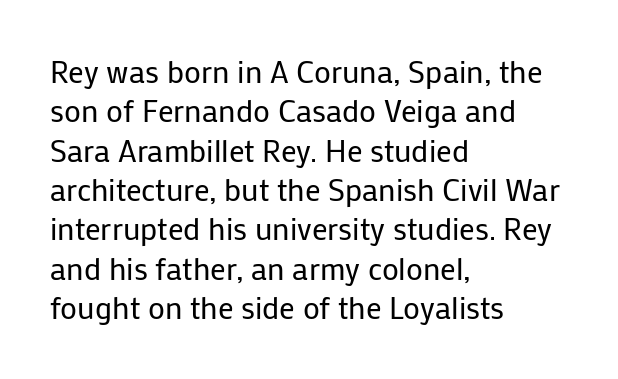
The font is comparable to plain body text, perhaps lighter. Do the characters align in a grid? No, the font is proportional. Every row of glyphs begins at an identical x-position on the left. Successive baselines arrive at the customary interval. The horizontal fit of the characters is conventional and even. Unlike a traditional serif, this face leaves its strokes unadorned.
